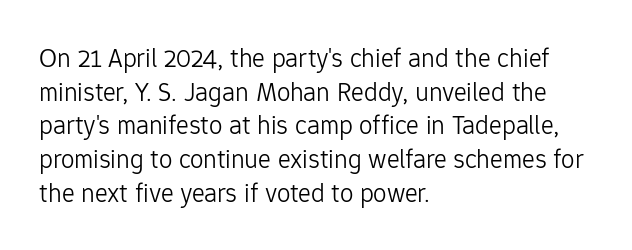
Q: Is the text bold? A: No.
Q: Is the text italic (slanted)? A: No, it is upright.
Q: Is the text underlined? A: No.
Q: How is the paragraph aligned? A: Left-aligned.
Q: Is the spacing between letters normal or unusually wide? A: Normal.
Q: Is the spacing between lines tight, normal or loose? A: Normal.
